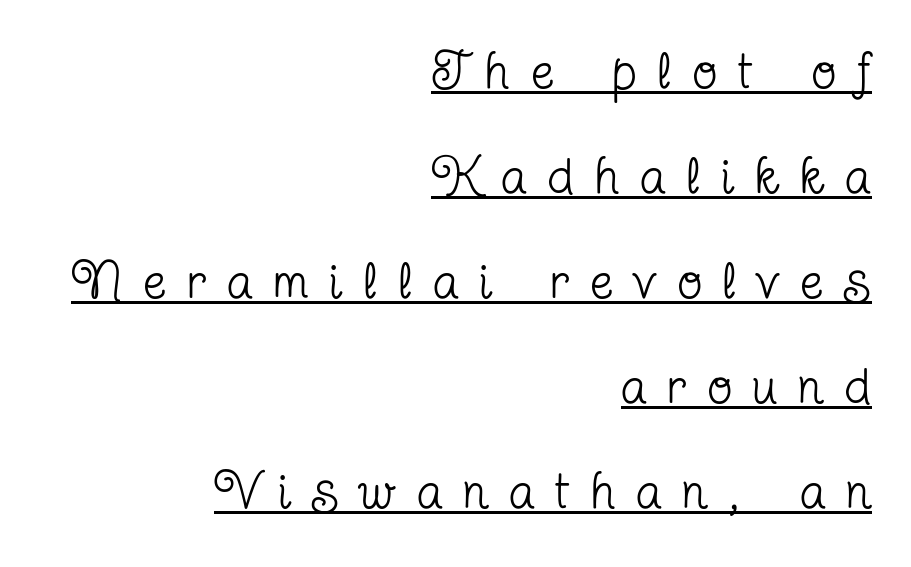
Q: Is the text bold? A: No.
Q: Is the text italic (slanted)? A: No, it is upright.
Q: Is the typeface a serif or a sans-serif typeface? A: Serif.
Q: Is the text underlined? A: Yes.
Q: How is the paragraph aligned? A: Right-aligned.
Q: Is the spacing between letters normal or unusually wide? A: Unusually wide.
Q: Is the spacing between lines tight, normal or loose? A: Loose.
Q: Width (condensed, normal, or wide)? A: Condensed.
Q: Stroke contrast? A: Low.
Q: x-height? A: Medium.
Q: Monospaced? A: No.
